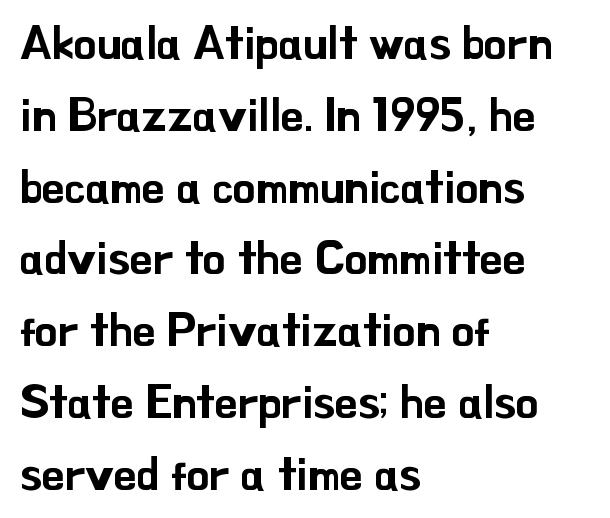
Q: Is the text italic (slanted)? A: No, it is upright.
Q: Is the typeface a serif or a sans-serif typeface? A: Sans-serif.
Q: Is the text underlined? A: No.
Q: How is the paragraph aligned? A: Left-aligned.
Q: Is the spacing between letters normal or unusually wide? A: Normal.
Q: Is the spacing between lines tight, normal or loose? A: Normal.
Q: Width (condensed, normal, or wide)? A: Normal.
Q: Stroke contrast? A: Low.
Q: x-height? A: Small.
Q: Monospaced? A: No.
